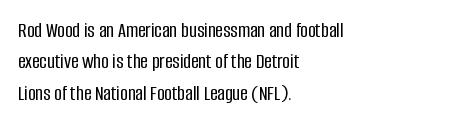
{"italic": "no", "underline": "no", "align": "left", "line_spacing": "normal", "line_spacing_ratio": 1.49, "letter_spacing": "normal", "letter_spacing_em": 0.0, "glyph_px": 21}
